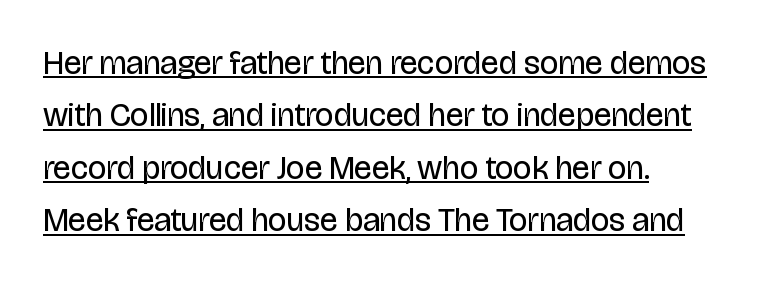
The image shows 33 px regular-weight, condensed sans-serif type, upright; set normal line spacing (1.59x), normal letter spacing, underlined; low stroke contrast and a large x-height.
